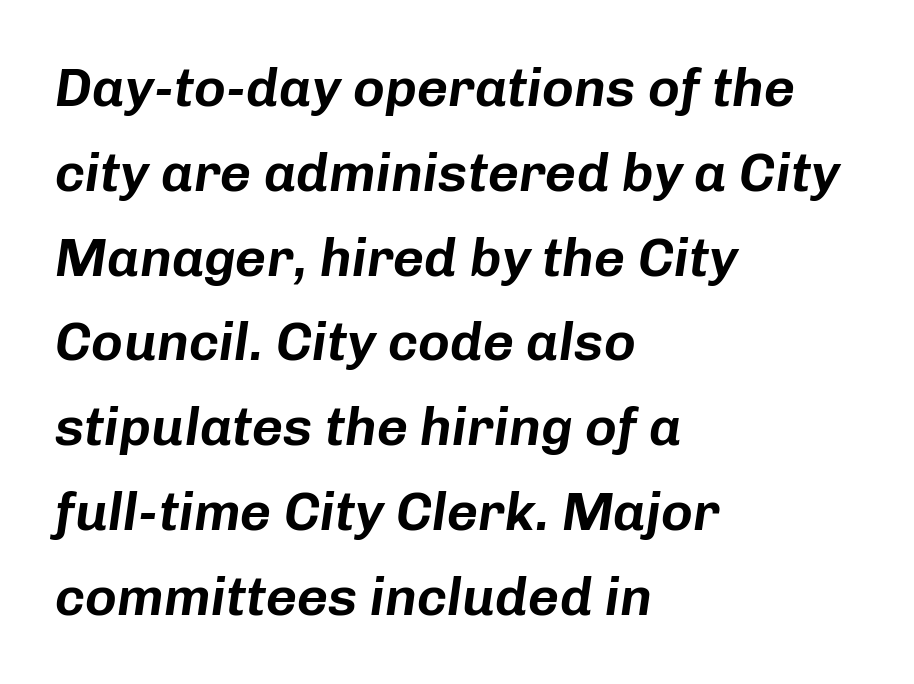
Q: Is the text italic (slanted)? A: Yes, it leans right by about 8 degrees.
Q: Is the text underlined? A: No.
Q: How is the paragraph aligned? A: Left-aligned.
Q: Is the spacing between letters normal or unusually wide? A: Normal.
Q: Is the spacing between lines tight, normal or loose? A: Normal.
Q: Width (condensed, normal, or wide)? A: Normal.
Q: Stroke contrast? A: Low.
Q: x-height? A: Medium.
Q: Monospaced? A: No.
